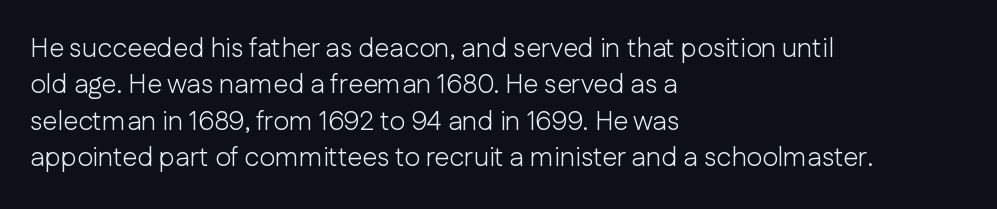
{"italic": "no", "bold": "no", "underline": "no", "align": "left", "line_spacing": "normal", "line_spacing_ratio": 1.35, "letter_spacing": "normal", "letter_spacing_em": 0.0, "glyph_px": 27}
